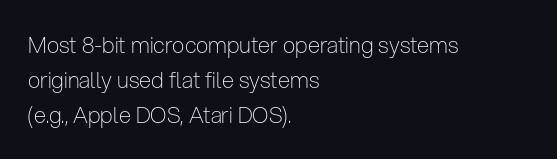
{"italic": "no", "bold": "no", "underline": "no", "align": "left", "line_spacing": "normal", "line_spacing_ratio": 1.59, "letter_spacing": "normal", "letter_spacing_em": 0.0, "glyph_px": 22}
